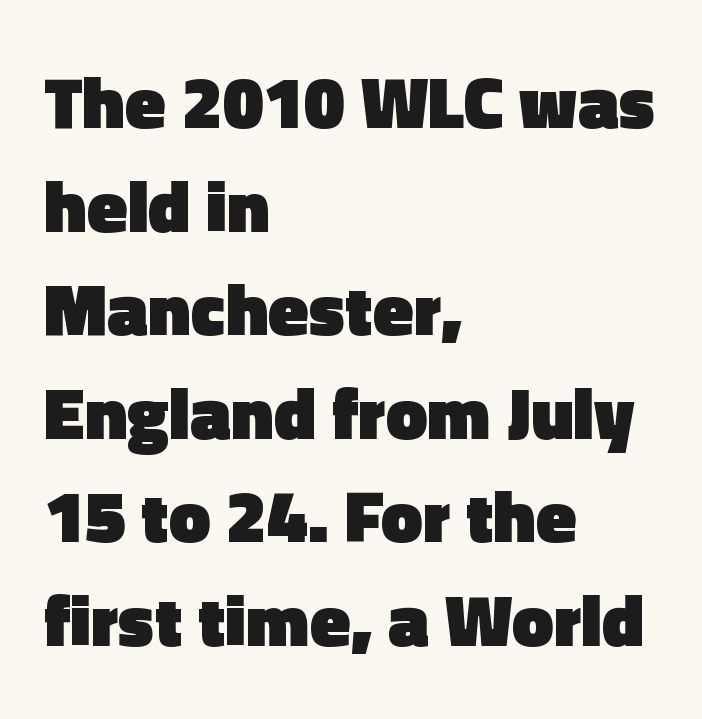
{"serif": "no", "italic": "no", "bold": "yes", "weight": "heavy", "width": "normal", "x_height": "medium", "monospaced": "no", "underline": "no", "align": "left", "line_spacing": "normal", "line_spacing_ratio": 1.4, "letter_spacing": "normal", "letter_spacing_em": 0.0, "glyph_px": 74}
